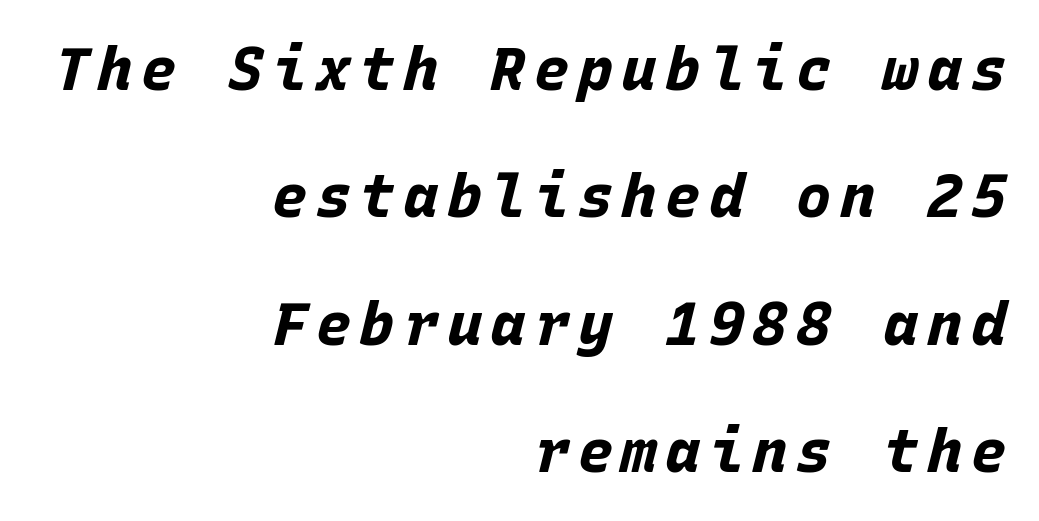
Q: Is the text bold? A: Yes.
Q: Is the text italic (slanted)? A: Yes, it leans right by about 15 degrees.
Q: Is the text underlined? A: No.
Q: How is the paragraph aligned? A: Right-aligned.
Q: Is the spacing between lines tight, normal or loose? A: Loose.
Q: Width (condensed, normal, or wide)? A: Normal.
Q: Stroke contrast? A: Low.
Q: x-height? A: Large.
Q: Monospaced? A: Yes.
